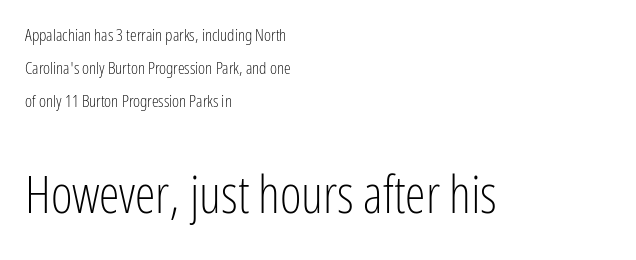
Between one letter and the next there's only the usual sliver of space. Whoever set this chose breathing room over compactness in the vertical rhythm. The specimen reads as upright at a glance. The letterforms sit at book weight or below. Look at the glyph heights: the lower group is clearly the bigger setting.
